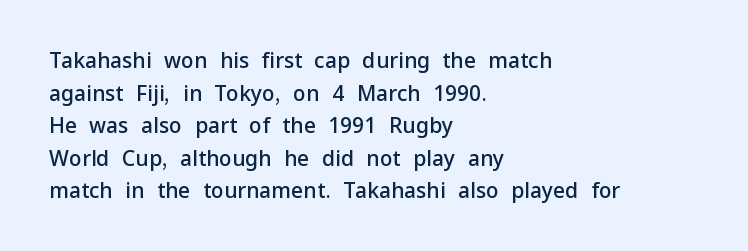
{"italic": "no", "bold": "semi", "underline": "no", "align": "left", "line_spacing": "normal", "line_spacing_ratio": 1.55, "letter_spacing": "normal", "letter_spacing_em": 0.0, "glyph_px": 21}
